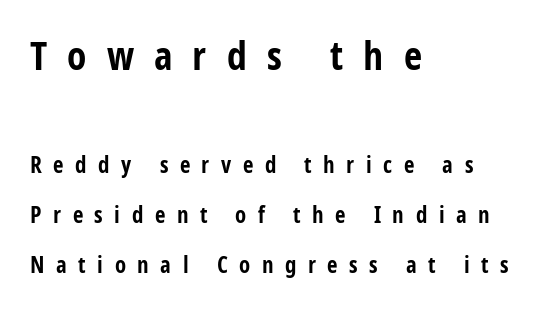
Lines of text with bare space underneath. Look at the glyph heights: the upper group is clearly the bigger setting. Classification — sans serif. The passage shown has open, widely tracked lettering throughout. Plenty of ink on the page — the face is bold. Italic: no, the glyphs are upright roman.
